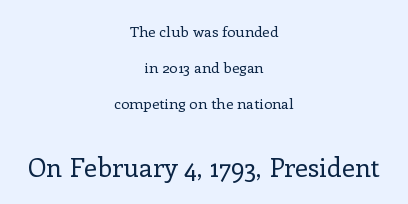
The line-height multiplier appears high, well above default. No word sits above an underline. No extra ink here — the face is not bold. Character size in the trailing block exceeds that of the leading block. The typesetter chose a symmetrical, centered arrangement here.
